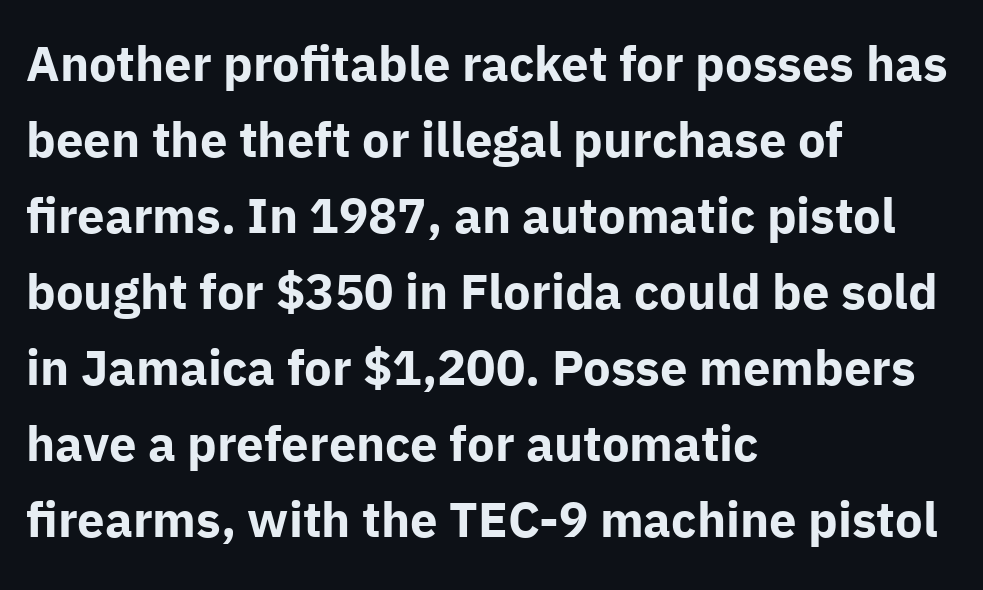
{"serif": "no", "italic": "no", "bold": "yes", "weight": "bold", "width": "normal", "stroke_contrast": "low", "x_height": "medium", "monospaced": "no", "underline": "no", "align": "left", "line_spacing": "normal", "line_spacing_ratio": 1.55, "letter_spacing": "normal", "letter_spacing_em": 0.0, "glyph_px": 49}
